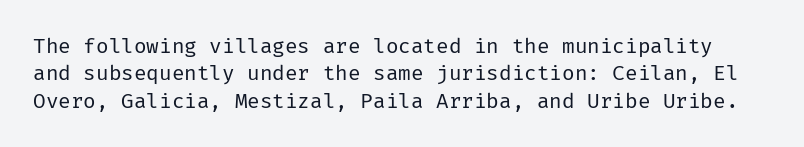
Q: Is the text bold? A: No.
Q: Is the text italic (slanted)? A: No, it is upright.
Q: Is the text underlined? A: No.
Q: Is the spacing between letters normal or unusually wide? A: Normal.
Q: Is the spacing between lines tight, normal or loose? A: Normal.
